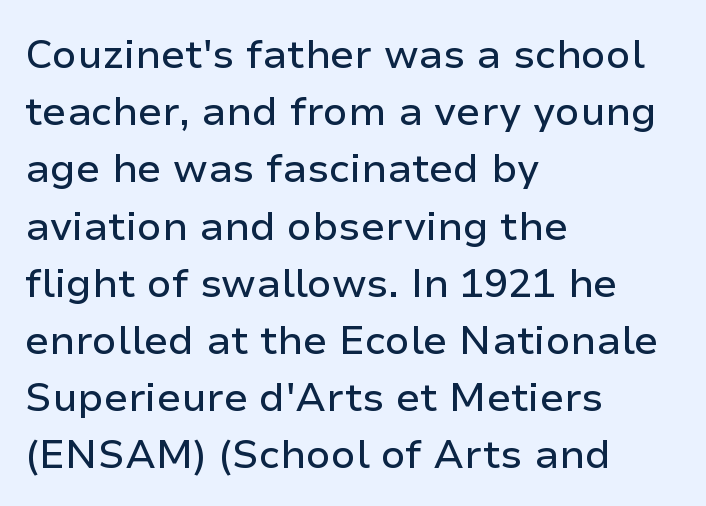
The image shows 40 px sans-serif type, upright; set left-aligned, normal line spacing (1.43x), normal letter spacing, not underlined; low stroke contrast and a medium x-height.
